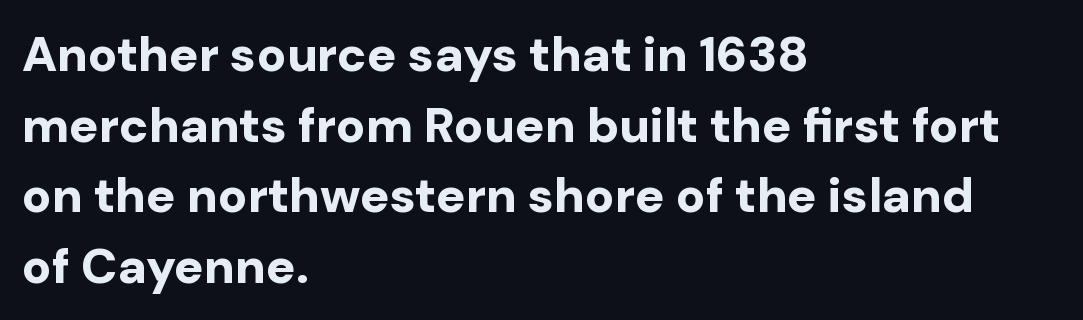
Q: Is the text bold? A: Yes.
Q: Is the text italic (slanted)? A: No, it is upright.
Q: Is the typeface a serif or a sans-serif typeface? A: Sans-serif.
Q: Is the text underlined? A: No.
Q: How is the paragraph aligned? A: Left-aligned.
Q: Is the spacing between letters normal or unusually wide? A: Normal.
Q: Is the spacing between lines tight, normal or loose? A: Normal.
Q: Width (condensed, normal, or wide)? A: Normal.
Q: Stroke contrast? A: Low.
Q: x-height? A: Medium.
Q: Monospaced? A: No.
